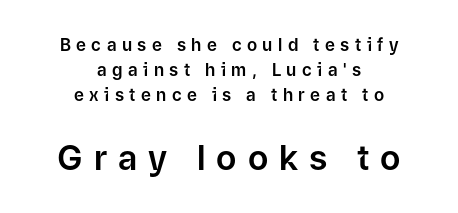
The image shows 34 px sans-serif type, upright; set centered, normal line spacing (1.48x), unusually wide letter spacing (+0.32 em), not underlined; the second (bottom) block is 2.0x larger; low stroke contrast and a medium x-height.
